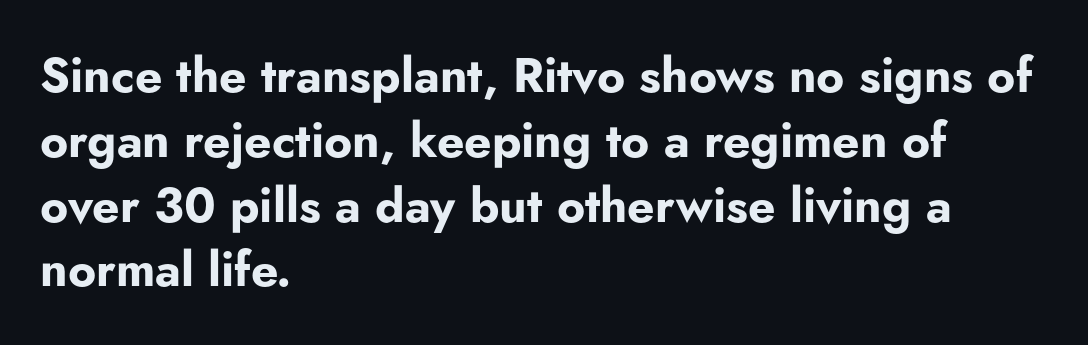
Q: Is the text bold? A: Yes.
Q: Is the text italic (slanted)? A: No, it is upright.
Q: Is the typeface a serif or a sans-serif typeface? A: Sans-serif.
Q: Is the text underlined? A: No.
Q: How is the paragraph aligned? A: Left-aligned.
Q: Is the spacing between letters normal or unusually wide? A: Normal.
Q: Is the spacing between lines tight, normal or loose? A: Normal.
Q: Width (condensed, normal, or wide)? A: Normal.
Q: Stroke contrast? A: Low.
Q: x-height? A: Small.
Q: Monospaced? A: No.
